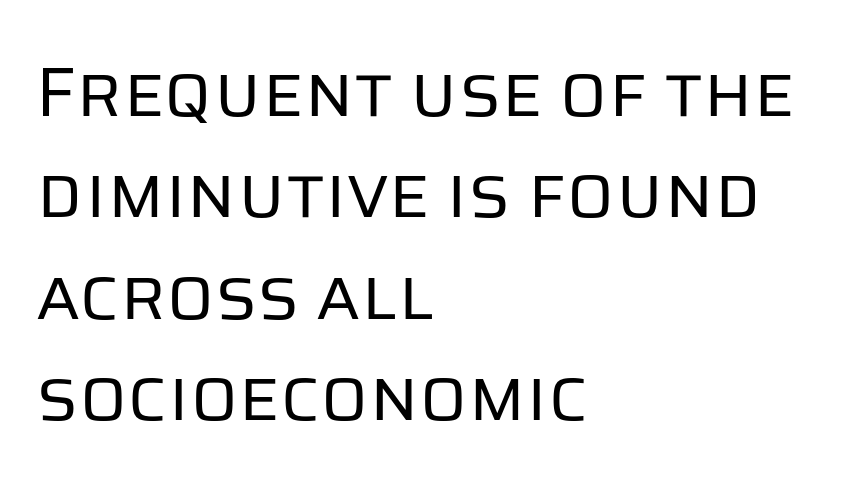
The image shows 70 px regular-weight sans-serif type, upright; set left-aligned, normal line spacing (1.45x), normal letter spacing, not underlined; low stroke contrast and a large x-height.
